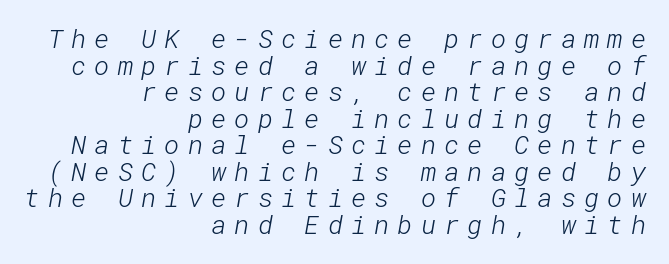
Does the copy run flush right? Yes — the right margin is perfectly even. The tracking jumps out immediately: characters are airy and widely separated. Anything drawn beneath the words? Only blank space. Is the type heavy? It reads as light-to-regular instead. One glance says dense: line gaps are narrower than usual.
